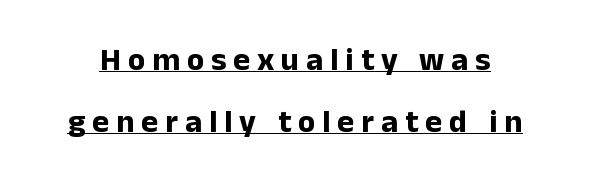
Note the varied advance widths — an 'i' is clearly narrower than an 'm'. Quick note: not italic, upright. Descenders here cross a horizontal rule under the line. Observe the absence of serifs on each vertical stroke in this sample. These lines have a slow, spaced-out rhythm from letter to letter.
